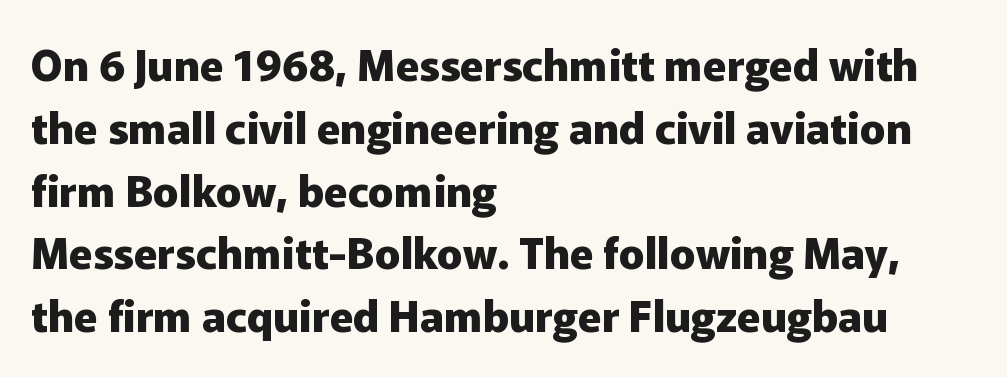
Q: Is the text bold? A: Yes.
Q: Is the text italic (slanted)? A: No, it is upright.
Q: Is the typeface a serif or a sans-serif typeface? A: Sans-serif.
Q: Is the text underlined? A: No.
Q: How is the paragraph aligned? A: Left-aligned.
Q: Is the spacing between letters normal or unusually wide? A: Normal.
Q: Is the spacing between lines tight, normal or loose? A: Normal.
Q: Width (condensed, normal, or wide)? A: Normal.
Q: Stroke contrast? A: Low.
Q: x-height? A: Medium.
Q: Monospaced? A: No.
